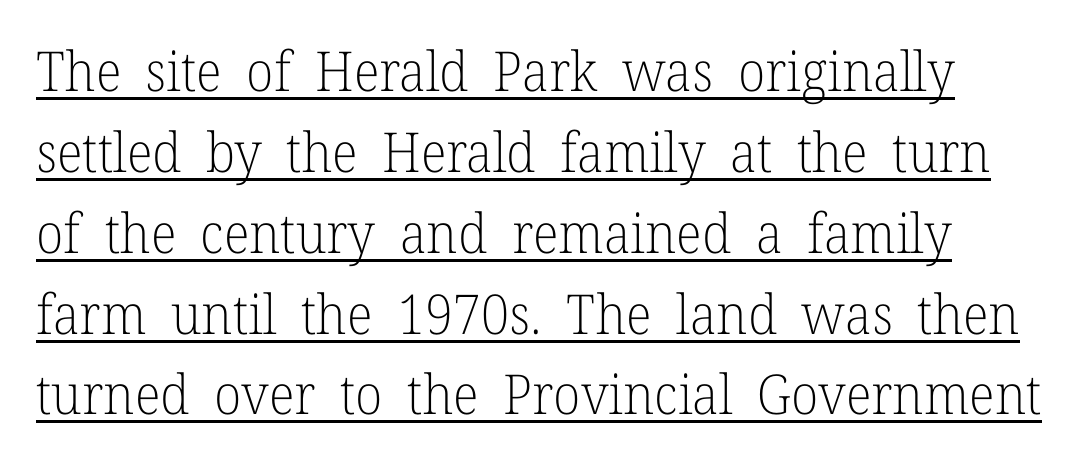
The cut favours lightness, reaching ordinary text weight at its darkest. These lines were composed using upright roman letters. This sample keeps an unexceptional amount of space between lines. Serif or sans? Serif — the stroke terminals have little feet.
